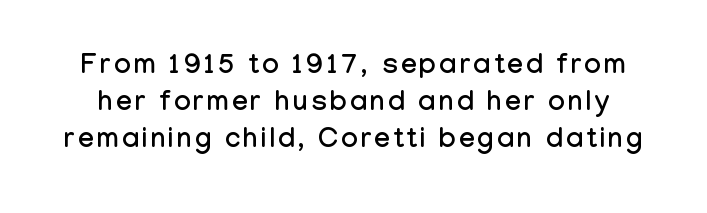
Q: Is the text italic (slanted)? A: No, it is upright.
Q: Is the typeface a serif or a sans-serif typeface? A: Sans-serif.
Q: Is the text underlined? A: No.
Q: Is the spacing between lines tight, normal or loose? A: Normal.
Q: Width (condensed, normal, or wide)? A: Condensed.
Q: Stroke contrast? A: Low.
Q: x-height? A: Medium.
Q: Monospaced? A: No.
